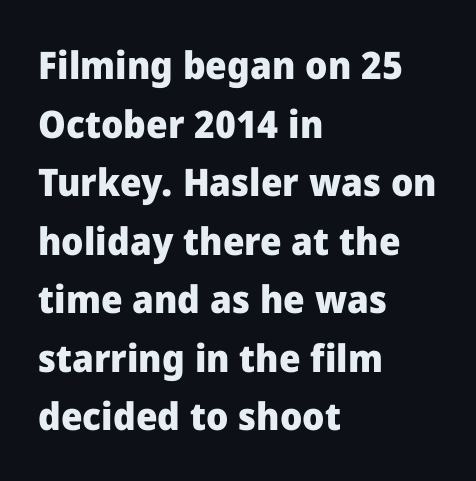
The image shows 38 px heavy sans-serif type, upright; set left-aligned, normal line spacing (1.54x), normal letter spacing, not underlined; low stroke contrast and a medium x-height.
